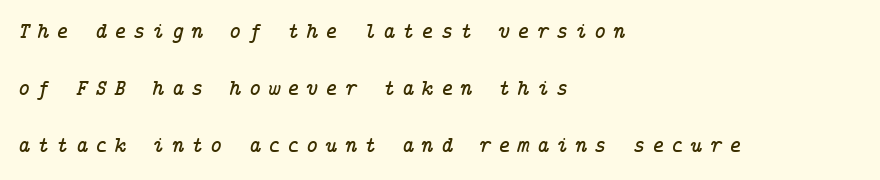
{"italic": "yes", "lean": "right", "slant_degrees": 14, "underline": "no", "align": "left", "line_spacing": "loose", "line_spacing_ratio": 2.48, "letter_spacing": "wide", "letter_spacing_em": 0.31, "glyph_px": 23}
